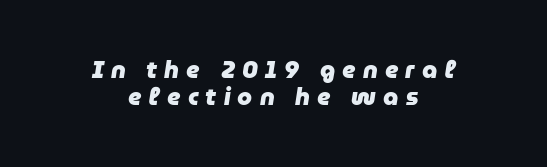
{"italic": "yes", "lean": "right", "slant_degrees": 9, "bold": "yes", "underline": "no", "align": "center", "line_spacing": "tight", "line_spacing_ratio": 1.14, "letter_spacing": "wide", "letter_spacing_em": 0.3, "glyph_px": 24}
